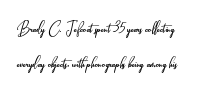
The image shows 21 px text type; set left-aligned, normal line spacing (1.68x), normal letter spacing, not underlined.
